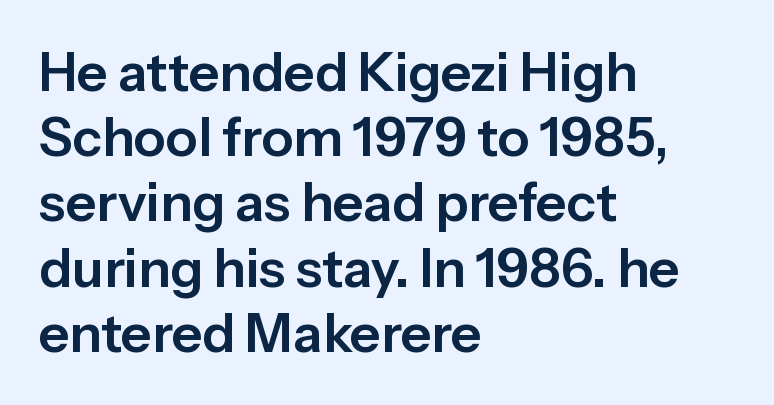
{"serif": "no", "italic": "no", "width": "normal", "stroke_contrast": "low", "x_height": "medium", "monospaced": "no", "underline": "no", "align": "left", "line_spacing_ratio": 1.23, "letter_spacing": "normal", "letter_spacing_em": 0.0, "glyph_px": 53}
